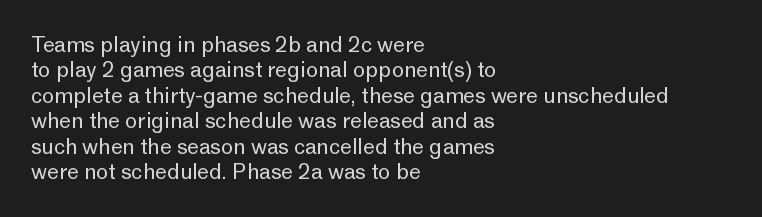
{"italic": "no", "bold": "no", "underline": "no", "align": "left", "line_spacing_ratio": 1.21, "letter_spacing": "normal", "letter_spacing_em": 0.0, "glyph_px": 21}
